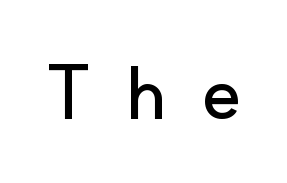
Words appear elongated and porous because spacing is wide. Each row of text sits above clean, open space. A roman cut, with each character standing at attention. What kind of face is this? One without serifs — a sans. Looks like regular typesetting: each glyph gets only the width it needs.
